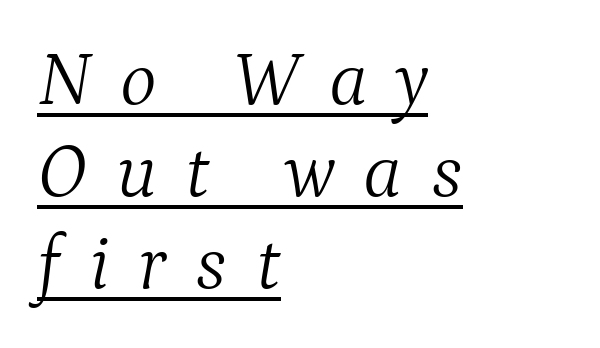
{"serif": "yes", "italic": "yes", "lean": "right", "slant_degrees": 9, "bold": "no", "weight": "light", "width": "normal", "stroke_contrast": "medium", "x_height": "medium", "monospaced": "no", "underline": "yes", "align": "left", "line_spacing_ratio": 1.18, "letter_spacing": "wide", "letter_spacing_em": 0.37, "glyph_px": 78}
